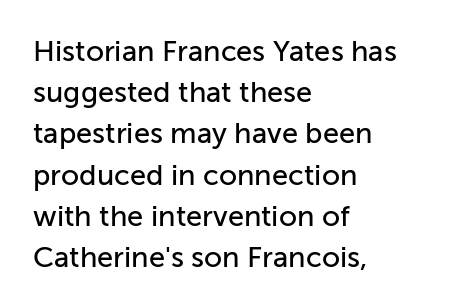
The image shows 29 px sans-serif type, upright; set left-aligned, normal line spacing (1.42x), normal letter spacing, not underlined; low stroke contrast and a medium x-height.
